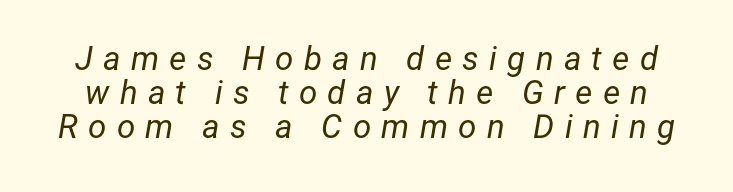
{"italic": "yes", "lean": "right", "slant_degrees": 12, "bold": "no", "weight": "regular", "width": "normal", "stroke_contrast": "low", "x_height": "medium", "monospaced": "no", "underline": "no", "line_spacing": "tight", "line_spacing_ratio": 1.03, "letter_spacing": "wide", "letter_spacing_em": 0.31, "glyph_px": 33}
